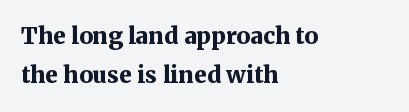
The rendering anchors every line to the left-hand side. How are the letters spaced? Ordinarily, with no added tracking. Descenders are the only things crossing below the line. Chunky letters — that's bold for sure. Style check: upright.
